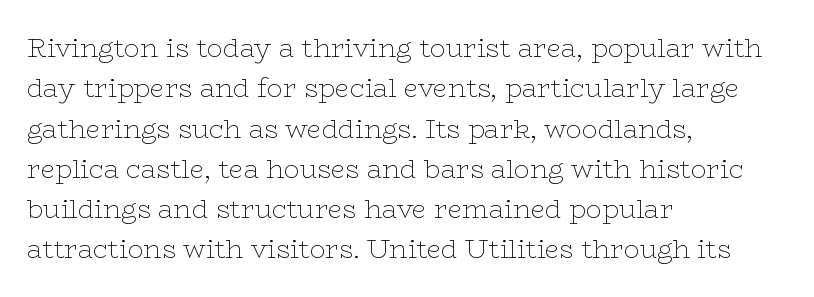
The image shows 26 px text type, upright; set left-aligned, normal line spacing (1.55x), normal letter spacing, not underlined.
